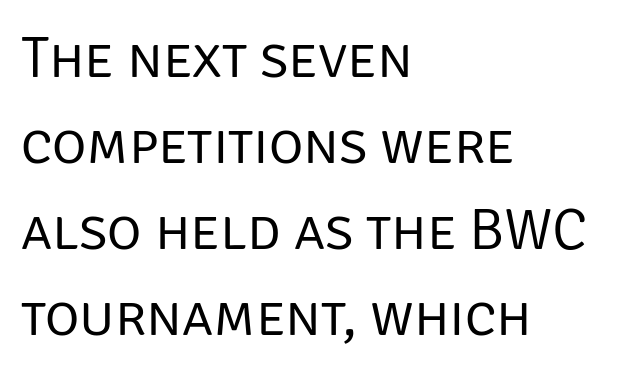
{"serif": "no", "italic": "no", "bold": "no", "weight": "regular", "width": "normal", "stroke_contrast": "low", "x_height": "large", "monospaced": "no", "underline": "no", "align": "left", "line_spacing": "normal", "line_spacing_ratio": 1.46, "letter_spacing": "normal", "letter_spacing_em": 0.0, "glyph_px": 59}
